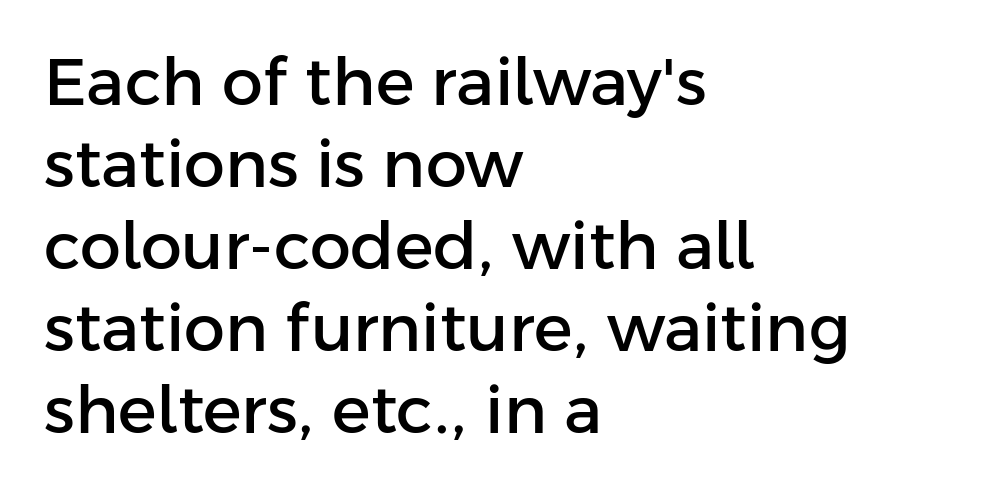
Each word holds together tightly as a unit, with standard inter-letter gaps. Has an underline been added? It has not. This is sans-serif lettering, the kind often seen on screens and signage. Posture: vertical. What's the leading like? Ordinary, nothing unusual. Notice how the passage keeps a crisp vertical edge on the left only.
